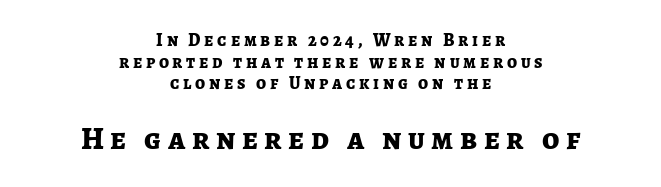
The image shows 31 px bold sans-serif type, upright; set centered, line spacing 1.2x, unusually wide letter spacing (+0.21 em), not underlined; the second (bottom) block is 1.72x larger; low stroke contrast and a medium x-height.
